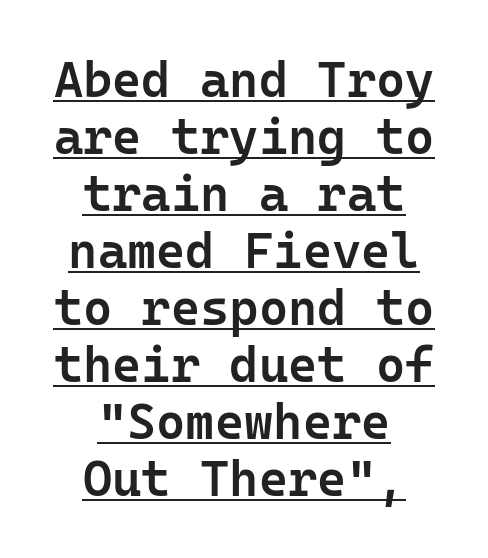
The image shows 50 px semibold sans-serif type, upright, monospaced; set centered, tight line spacing (1.14x), normal letter spacing, underlined; low stroke contrast and a medium x-height.
